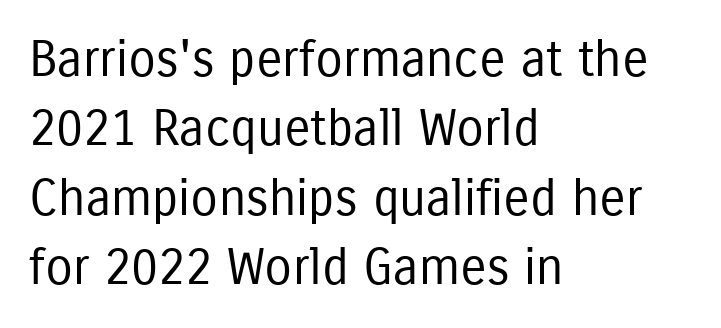
The image shows 50 px regular-weight, condensed sans-serif type, upright; set left-aligned, normal line spacing (1.39x), normal letter spacing, not underlined; low stroke contrast and a medium x-height.
